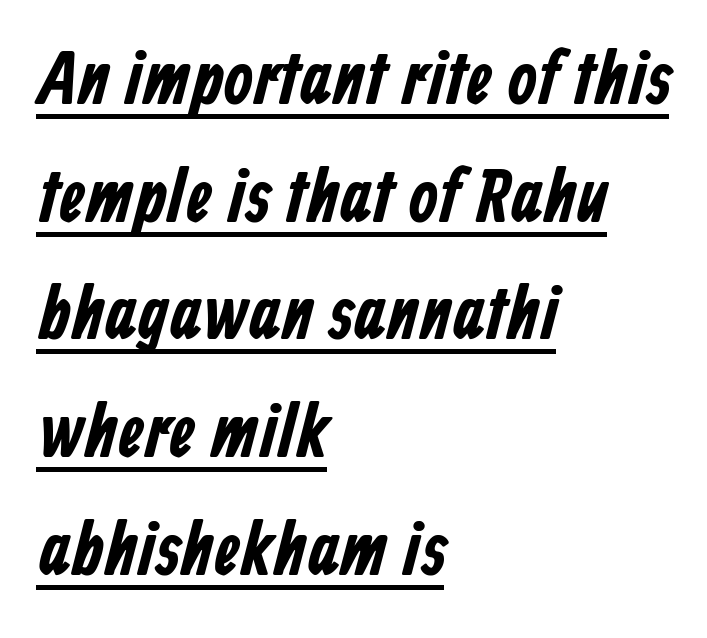
Q: Is the typeface a serif or a sans-serif typeface? A: Sans-serif.
Q: Is the text underlined? A: Yes.
Q: How is the paragraph aligned? A: Left-aligned.
Q: Is the spacing between letters normal or unusually wide? A: Normal.
Q: Is the spacing between lines tight, normal or loose? A: Normal.
Q: Width (condensed, normal, or wide)? A: Condensed.
Q: Stroke contrast? A: Low.
Q: x-height? A: Medium.
Q: Monospaced? A: No.
